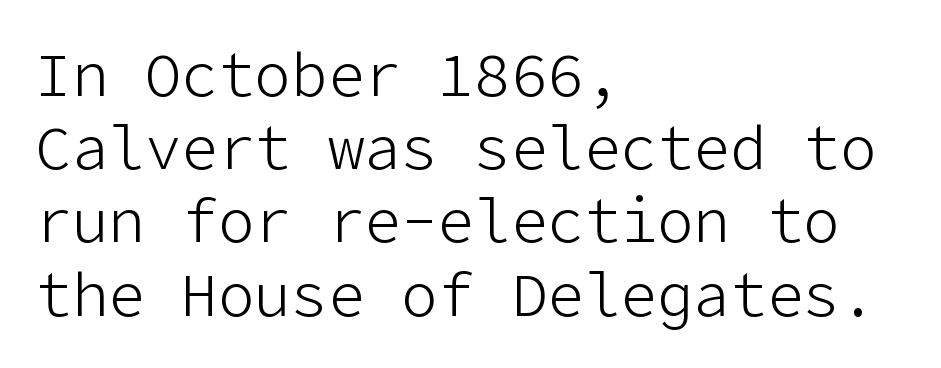
The image shows 61 px light sans-serif type, upright; set left-aligned, line spacing 1.2x, normal letter spacing, not underlined; low stroke contrast and a medium x-height.
